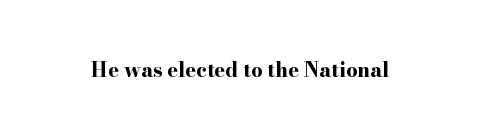
The image shows 20 px bold type, upright; set normal letter spacing, not underlined.
